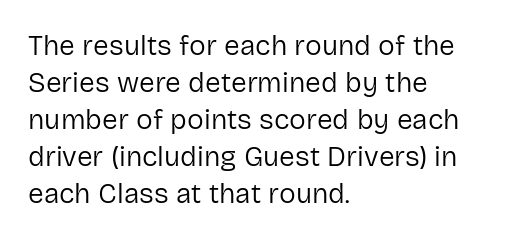
Q: Is the text bold? A: No.
Q: Is the text italic (slanted)? A: No, it is upright.
Q: Is the typeface a serif or a sans-serif typeface? A: Sans-serif.
Q: Is the text underlined? A: No.
Q: How is the paragraph aligned? A: Left-aligned.
Q: Is the spacing between letters normal or unusually wide? A: Normal.
Q: Is the spacing between lines tight, normal or loose? A: Normal.
Q: Width (condensed, normal, or wide)? A: Normal.
Q: Stroke contrast? A: Low.
Q: x-height? A: Medium.
Q: Monospaced? A: No.
